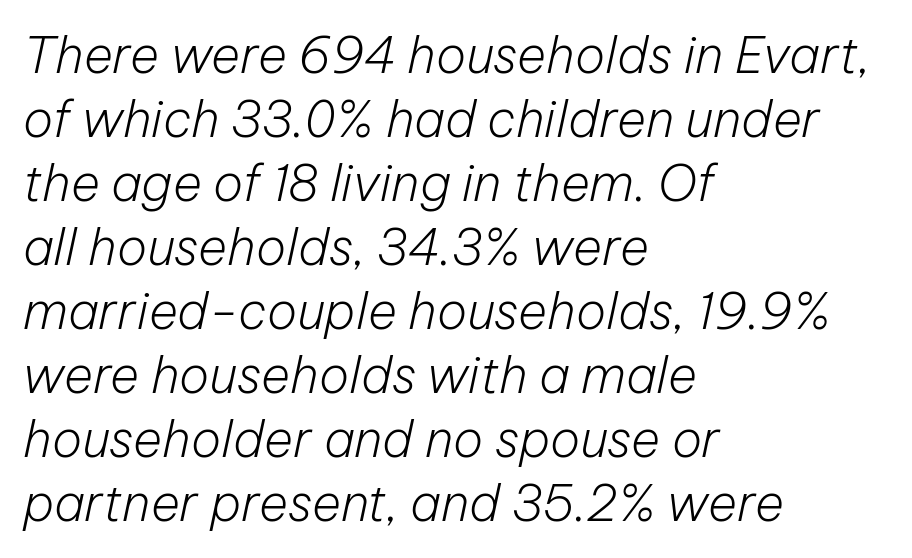
Each stroke keeps to a modest, everyday thickness or less. Regarding leading, the lines here are spaced in the standard way. Posture: slanted. The string is rendered with underlining switched off. The typesetter chose a ragged-right arrangement here.
